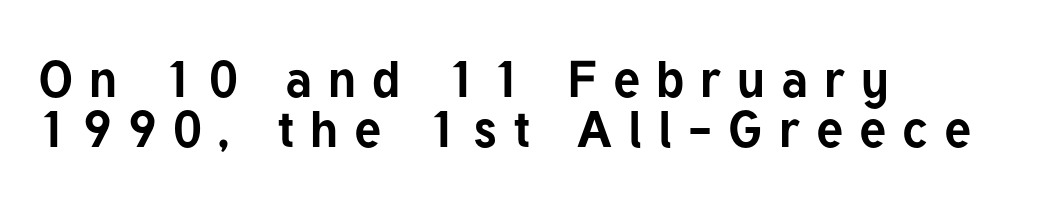
Q: Is the text bold? A: Yes.
Q: Is the text italic (slanted)? A: No, it is upright.
Q: Is the typeface a serif or a sans-serif typeface? A: Sans-serif.
Q: Is the text underlined? A: No.
Q: How is the paragraph aligned? A: Left-aligned.
Q: Is the spacing between letters normal or unusually wide? A: Unusually wide.
Q: Is the spacing between lines tight, normal or loose? A: Tight.
Q: Width (condensed, normal, or wide)? A: Normal.
Q: Stroke contrast? A: Low.
Q: x-height? A: Medium.
Q: Monospaced? A: No.
